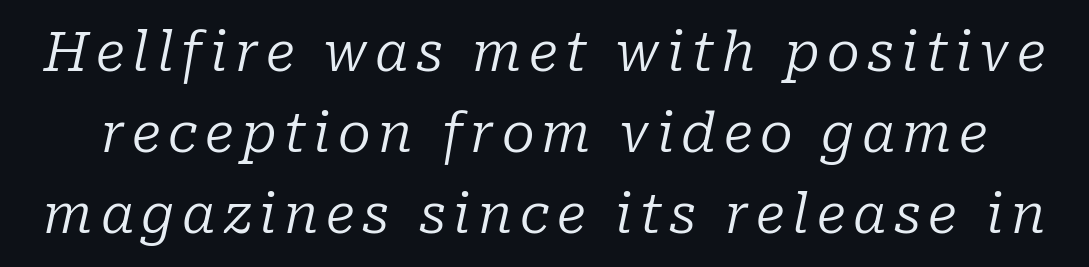
Q: Is the text bold? A: No.
Q: Is the text italic (slanted)? A: Yes, it leans right by about 10 degrees.
Q: Is the typeface a serif or a sans-serif typeface? A: Serif.
Q: Is the text underlined? A: No.
Q: Is the spacing between lines tight, normal or loose? A: Normal.
Q: Width (condensed, normal, or wide)? A: Normal.
Q: Stroke contrast? A: Low.
Q: x-height? A: Medium.
Q: Monospaced? A: No.
